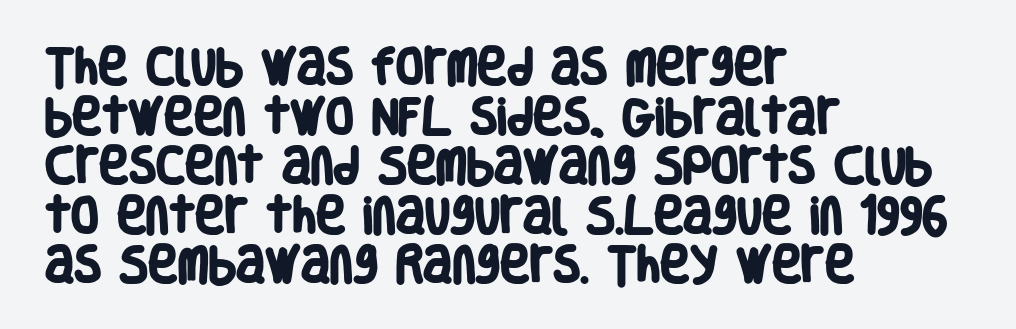
Q: Is the text bold? A: Yes.
Q: Is the typeface a serif or a sans-serif typeface? A: Sans-serif.
Q: Is the text underlined? A: No.
Q: How is the paragraph aligned? A: Left-aligned.
Q: Is the spacing between letters normal or unusually wide? A: Normal.
Q: Width (condensed, normal, or wide)? A: Condensed.
Q: Stroke contrast? A: Low.
Q: x-height? A: Large.
Q: Monospaced? A: No.
